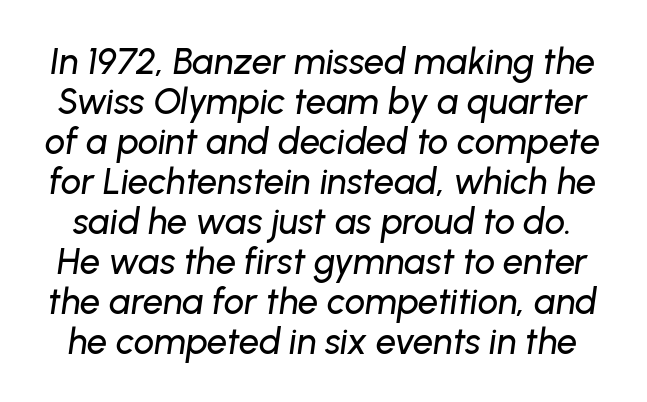
Notice how descenders almost collide with the ascenders below — that's tight leading. The words here are not underlined. Emphasis-style slanted type is in use. Students, note that the glyphs here touch the page at normal intervals.
